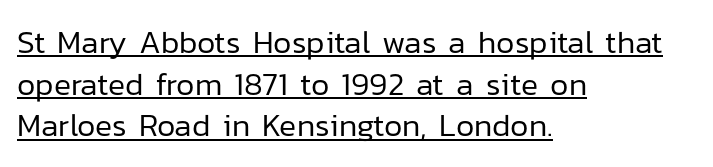
Summary of vertical rhythm: regular, with standard interline spacing. This sample carries an underscore along the baseline area. Default kerning and tracking; the words read as compact shapes. Upright lettering throughout. The font sits on the lighter half of the weight spectrum, regular included. Note the varied advance widths — an 'i' is clearly narrower than an 'm'.
